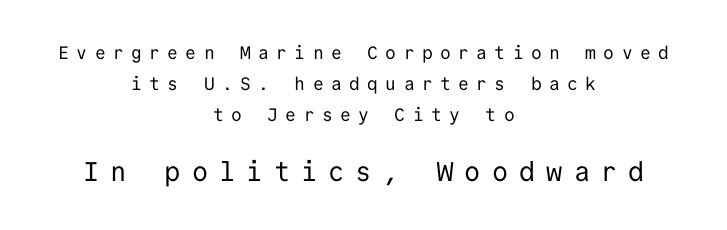
{"italic": "no", "bold": "no", "underline": "no", "align": "center", "line_spacing_ratio": 1.72, "letter_spacing": "wide", "letter_spacing_em": 0.41, "larger_block": "second", "size_ratio": 1.5, "glyph_px": 27}
